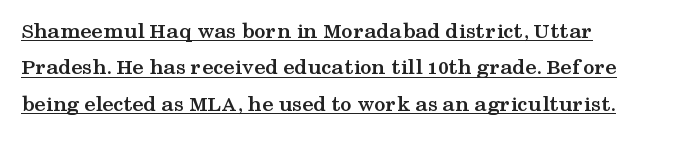
Q: Is the text bold? A: Yes.
Q: Is the text italic (slanted)? A: No, it is upright.
Q: Is the text underlined? A: Yes.
Q: How is the paragraph aligned? A: Left-aligned.
Q: Is the spacing between letters normal or unusually wide? A: Normal.
Q: Is the spacing between lines tight, normal or loose? A: Normal.
